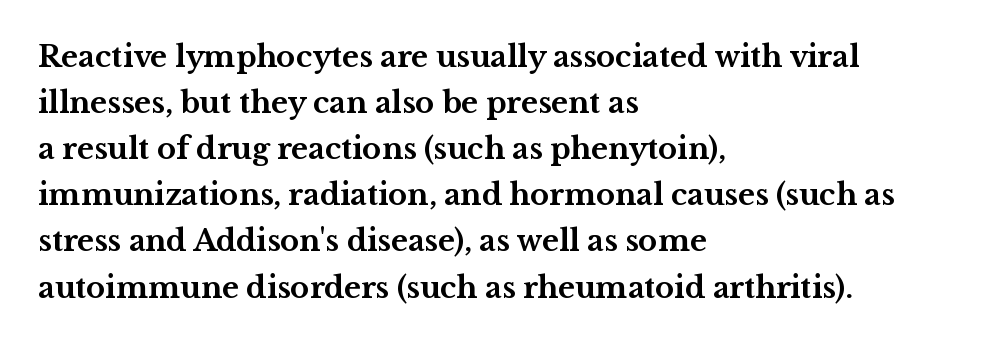
The image shows 29 px bold, wide serif type, upright; set left-aligned, normal line spacing (1.59x), normal letter spacing, not underlined; medium stroke contrast and a medium x-height.
